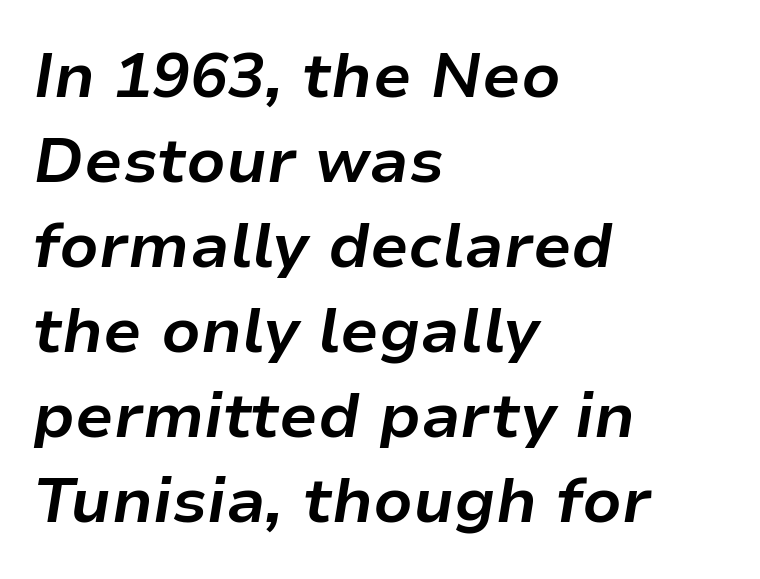
Nobody drew a line under any word here. The font is running at its bold setting. The space between consecutive lines is moderate. Teacher's note: observe the even left margin — that is flush-left alignment.
